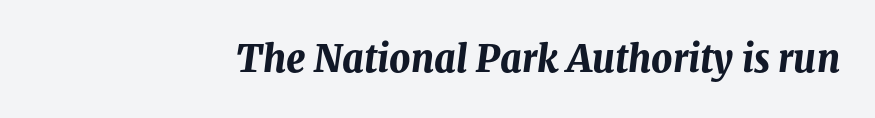
{"italic": "yes", "lean": "right", "slant_degrees": 8, "bold": "yes", "weight": "bold", "width": "normal", "stroke_contrast": "medium", "x_height": "medium", "monospaced": "no", "underline": "no", "align": "right", "letter_spacing": "normal", "letter_spacing_em": 0.0, "glyph_px": 37}
